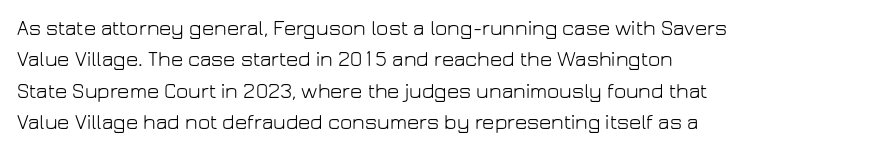
Each row of text sits above clean, open space. Italic? Not at all — the glyphs are vertical. Typeset ragged right — the left edge is the straight one. Each word holds together tightly as a unit, with standard inter-letter gaps. Interline gaps are of average width in this sample.
